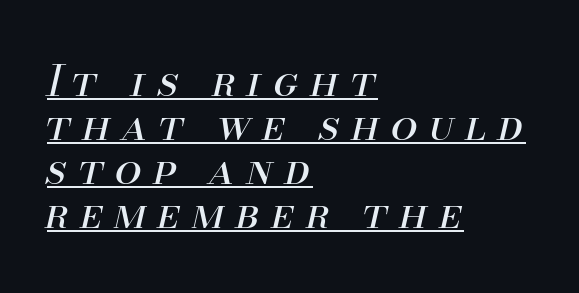
{"italic": "yes", "lean": "right", "slant_degrees": 13, "bold": "no", "weight": "regular", "width": "normal", "stroke_contrast": "medium", "x_height": "small", "monospaced": "no", "underline": "yes", "align": "left", "line_spacing": "tight", "line_spacing_ratio": 1.02, "letter_spacing": "wide", "letter_spacing_em": 0.26, "glyph_px": 43}
